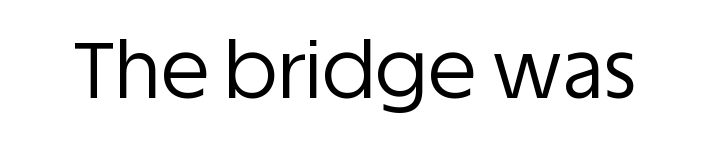
{"serif": "no", "italic": "no", "bold": "no", "weight": "regular", "width": "normal", "stroke_contrast": "low", "x_height": "large", "monospaced": "no", "underline": "no", "letter_spacing": "normal", "letter_spacing_em": 0.0, "glyph_px": 79}
